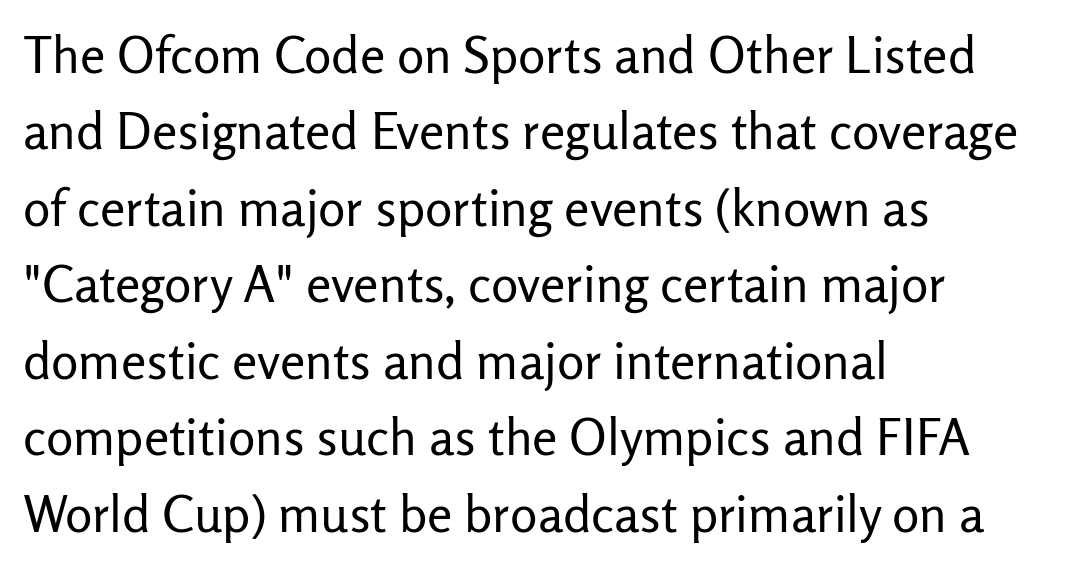
Q: Is the text bold? A: No.
Q: Is the text italic (slanted)? A: No, it is upright.
Q: Is the typeface a serif or a sans-serif typeface? A: Sans-serif.
Q: Is the text underlined? A: No.
Q: How is the paragraph aligned? A: Left-aligned.
Q: Is the spacing between letters normal or unusually wide? A: Normal.
Q: Is the spacing between lines tight, normal or loose? A: Normal.
Q: Width (condensed, normal, or wide)? A: Normal.
Q: Stroke contrast? A: Low.
Q: x-height? A: Medium.
Q: Monospaced? A: No.
